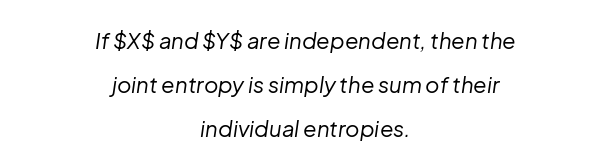
{"italic": "yes", "lean": "right", "slant_degrees": 8, "bold": "no", "underline": "no", "align": "center", "line_spacing": "loose", "line_spacing_ratio": 1.99, "letter_spacing": "normal", "letter_spacing_em": 0.0, "glyph_px": 22}
